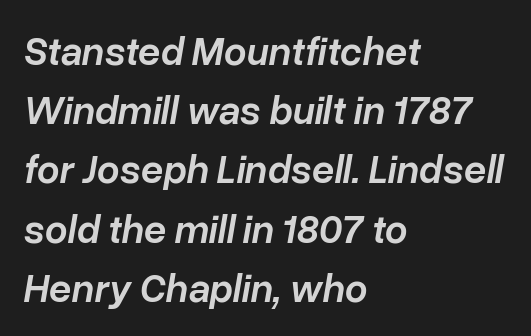
Q: Is the text bold? A: Semi-bold.
Q: Is the text italic (slanted)? A: Yes, it leans right by about 10 degrees.
Q: Is the text underlined? A: No.
Q: How is the paragraph aligned? A: Left-aligned.
Q: Is the spacing between letters normal or unusually wide? A: Normal.
Q: Is the spacing between lines tight, normal or loose? A: Normal.
Q: Width (condensed, normal, or wide)? A: Normal.
Q: Stroke contrast? A: Low.
Q: x-height? A: Medium.
Q: Monospaced? A: No.
